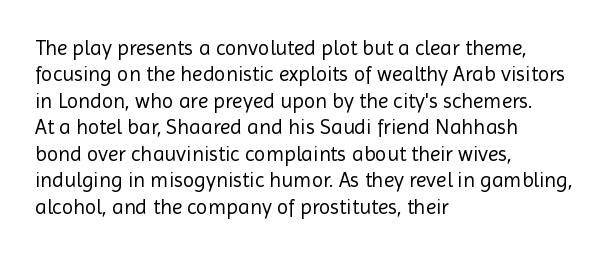
The rendering uses a moderate line-height, typical for paragraphs. Only glyphs here, with clear space below each row. The passage is arranged the way most books set body copy — flush left. Spacing between characters is what you'd get straight out of the box.
